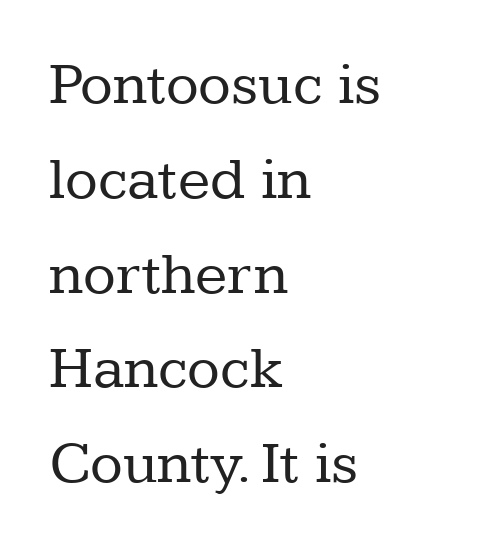
In terms of letterspacing, this is plain default setting. Reading down the column, the eye jumps a familiar distance to each next line. The lines are quadded left. A typesetter would call this proportional, since set widths differ per character.
